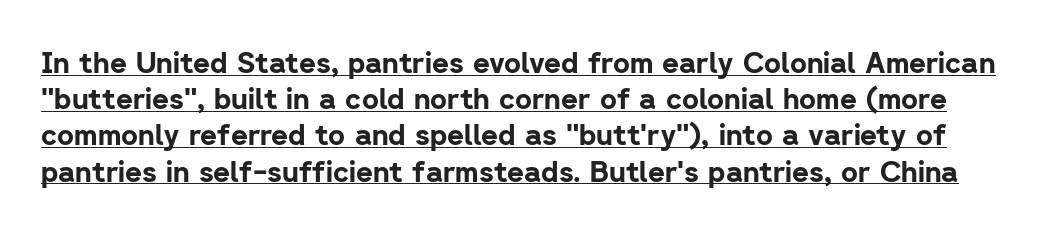
{"serif": "no", "italic": "no", "bold": "yes", "weight": "bold", "width": "normal", "stroke_contrast": "low", "x_height": "medium", "monospaced": "no", "underline": "yes", "line_spacing": "normal", "line_spacing_ratio": 1.25, "letter_spacing": "normal", "letter_spacing_em": 0.0, "glyph_px": 29}
